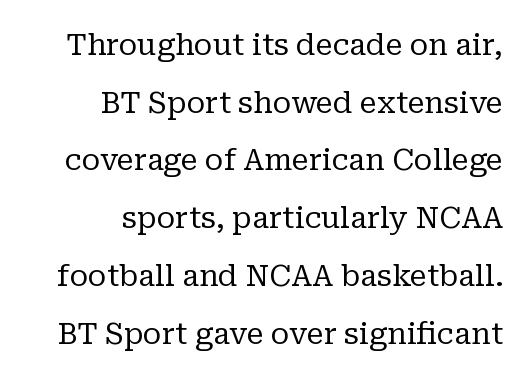
The image shows 29 px regular-weight serif type, upright; set right-aligned, loose line spacing (1.99x), normal letter spacing, not underlined; low stroke contrast and a medium x-height.
